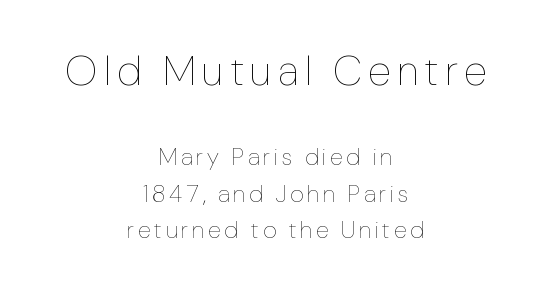
The image shows 42 px thin, condensed type, upright; set centered, normal line spacing (1.53x), not underlined; the first (top) block is 1.75x larger; low stroke contrast and a medium x-height.
